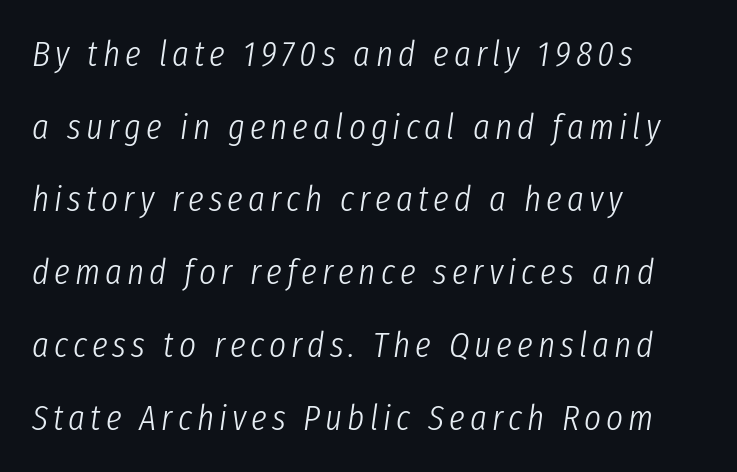
{"italic": "yes", "lean": "right", "slant_degrees": 8, "bold": "no", "weight": "light", "width": "condensed", "stroke_contrast": "low", "x_height": "medium", "monospaced": "no", "underline": "no", "align": "left", "line_spacing": "loose", "line_spacing_ratio": 2.02, "glyph_px": 36}
